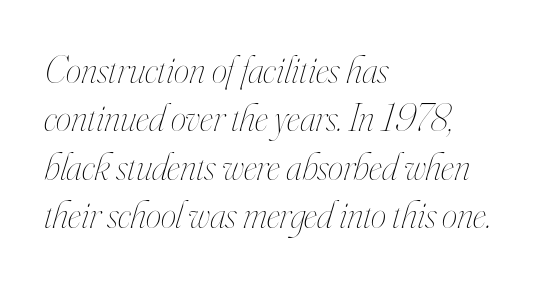
The image shows 39 px thin, condensed type, italic (leaning right); set left-aligned, line spacing 1.24x, normal letter spacing, not underlined; high stroke contrast and a small x-height.
